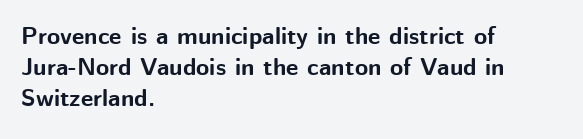
{"italic": "no", "bold": "yes", "underline": "no", "align": "left", "line_spacing": "normal", "line_spacing_ratio": 1.29, "letter_spacing": "normal", "letter_spacing_em": 0.0, "glyph_px": 24}
